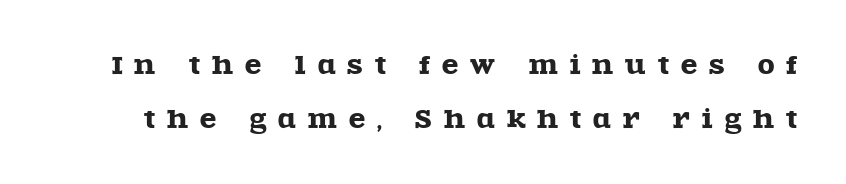
The image shows 24 px text type, upright; set loose line spacing (2.23x), unusually wide letter spacing (+0.5 em), not underlined.
